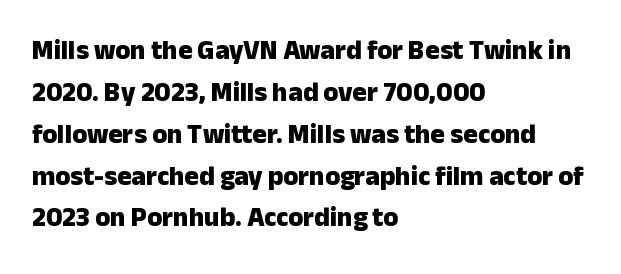
Q: Is the text bold? A: Yes.
Q: Is the text italic (slanted)? A: No, it is upright.
Q: Is the text underlined? A: No.
Q: How is the paragraph aligned? A: Left-aligned.
Q: Is the spacing between letters normal or unusually wide? A: Normal.
Q: Is the spacing between lines tight, normal or loose? A: Normal.
